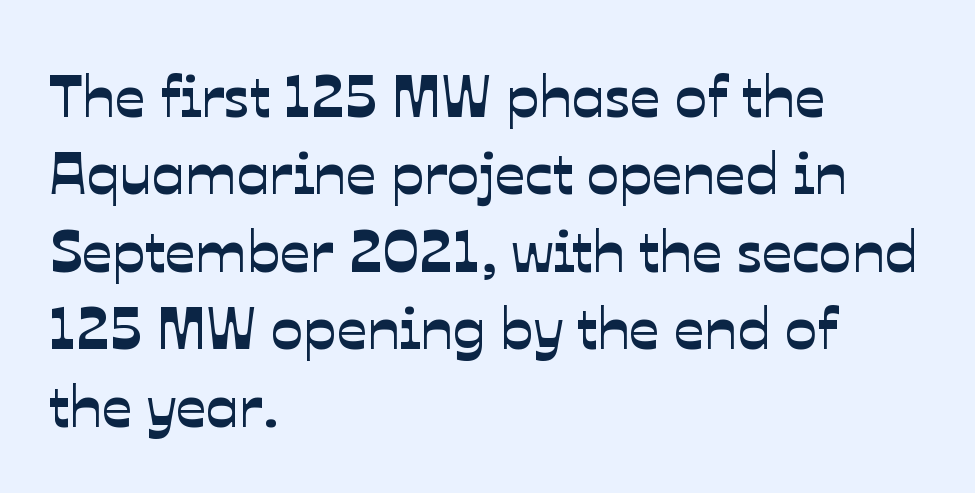
{"serif": "no", "width": "normal", "stroke_contrast": "low", "x_height": "medium", "monospaced": "no", "underline": "no", "align": "left", "line_spacing": "normal", "line_spacing_ratio": 1.29, "letter_spacing": "normal", "letter_spacing_em": 0.0, "glyph_px": 60}
